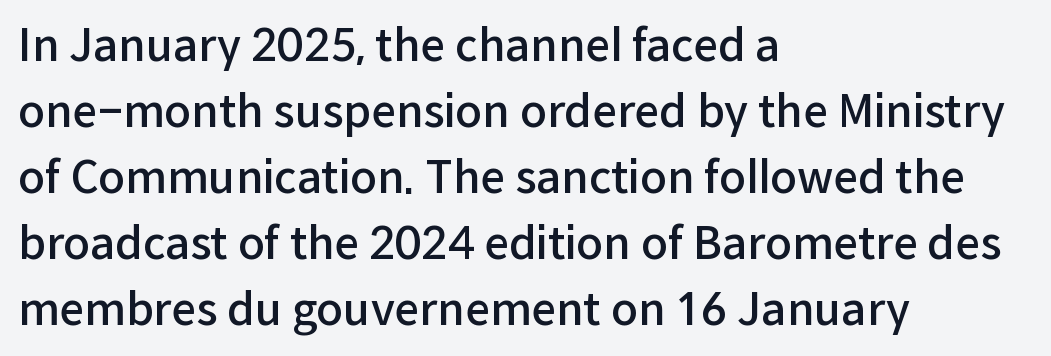
The image shows 44 px semibold sans-serif type, upright; set left-aligned, normal line spacing (1.5x), normal letter spacing, not underlined; low stroke contrast and a medium x-height.
